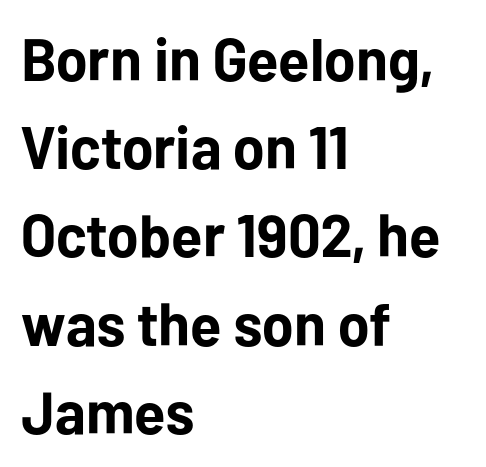
The lettering holds an erect, upright posture throughout. Visually the block forms a straight wall on the left and a jagged coastline on the right. Emphasis by weight is at full strength: bold. Any mark beneath the type? The region is blank. Character widths vary here, with narrow letters taking less room than wide ones. Unlike a traditional serif, this face leaves its strokes unadorned.
